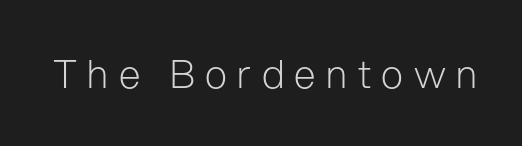
Q: Is the text bold? A: No.
Q: Is the text italic (slanted)? A: No, it is upright.
Q: Is the typeface a serif or a sans-serif typeface? A: Sans-serif.
Q: Is the text underlined? A: No.
Q: Is the spacing between letters normal or unusually wide? A: Unusually wide.
Q: Width (condensed, normal, or wide)? A: Normal.
Q: Stroke contrast? A: Low.
Q: x-height? A: Medium.
Q: Monospaced? A: No.
